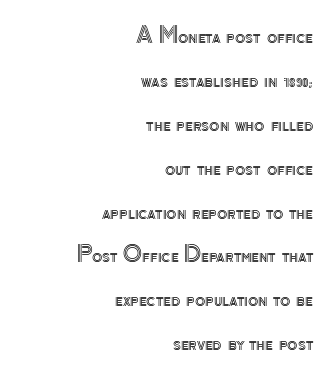
The image shows 21 px text type, upright; set right-aligned, loose line spacing (2.09x), normal letter spacing, not underlined.
